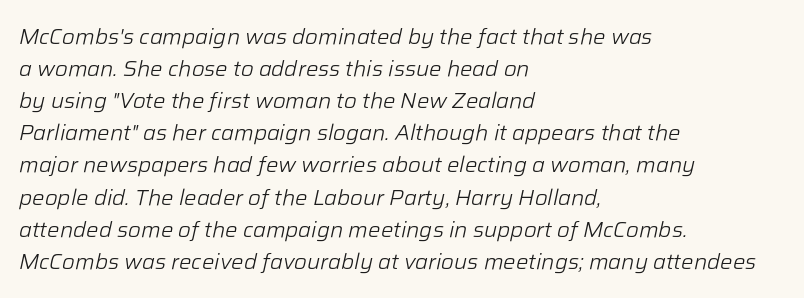
What stands out about the letter spacing? Nothing — it is the standard amount. The font's italic variant was chosen for this text. Each stroke keeps to a modest, everyday thickness or less. The rows are spaced the way most documents space them.
